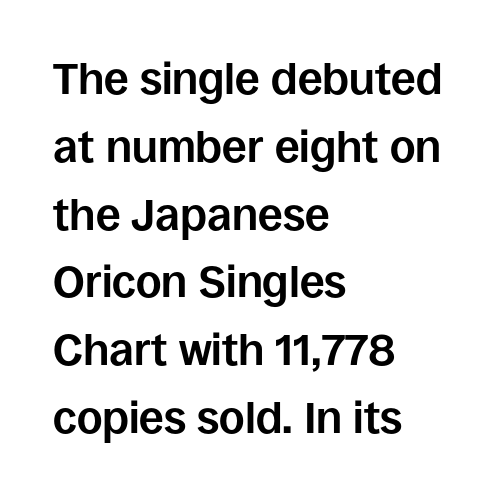
The image shows 44 px bold sans-serif type, upright; set left-aligned, normal line spacing (1.54x), normal letter spacing, not underlined; low stroke contrast and a large x-height.
